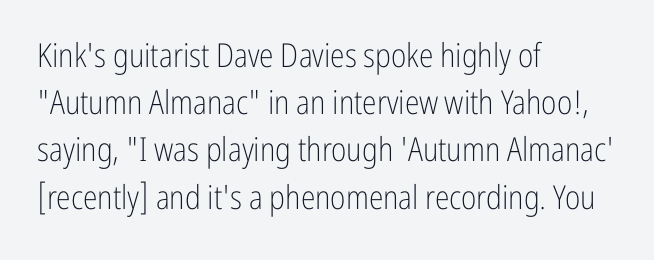
Q: Is the text bold? A: No.
Q: Is the text italic (slanted)? A: No, it is upright.
Q: Is the typeface a serif or a sans-serif typeface? A: Sans-serif.
Q: Is the text underlined? A: No.
Q: How is the paragraph aligned? A: Left-aligned.
Q: Is the spacing between letters normal or unusually wide? A: Normal.
Q: Is the spacing between lines tight, normal or loose? A: Normal.
Q: Width (condensed, normal, or wide)? A: Condensed.
Q: Stroke contrast? A: Low.
Q: x-height? A: Medium.
Q: Monospaced? A: No.
